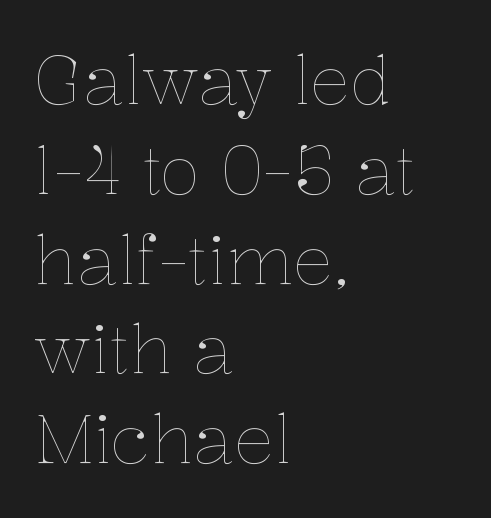
{"italic": "no", "bold": "no", "weight": "thin", "width": "normal", "stroke_contrast": "low", "x_height": "medium", "monospaced": "no", "underline": "no", "align": "left", "line_spacing": "normal", "line_spacing_ratio": 1.34, "letter_spacing": "normal", "letter_spacing_em": 0.0, "glyph_px": 67}
